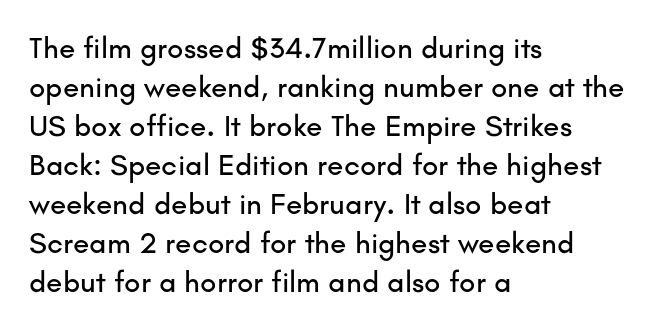
{"serif": "no", "italic": "no", "width": "normal", "stroke_contrast": "low", "x_height": "small", "monospaced": "no", "underline": "no", "align": "left", "line_spacing": "normal", "line_spacing_ratio": 1.3, "letter_spacing": "normal", "letter_spacing_em": 0.0, "glyph_px": 30}
